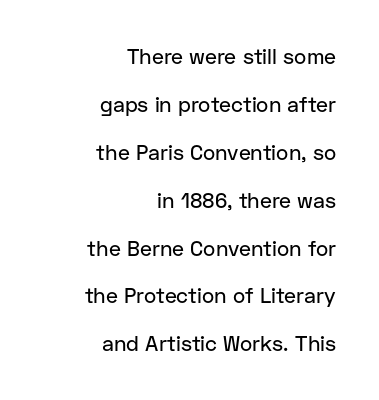
You could fit nearly another row in the gap between these rows. A clean baseline with only descenders dipping below it. The typography opts for an upright posture over an oblique one. Alignment: flush right. The line texture is even and compact thanks to regular tracking.
